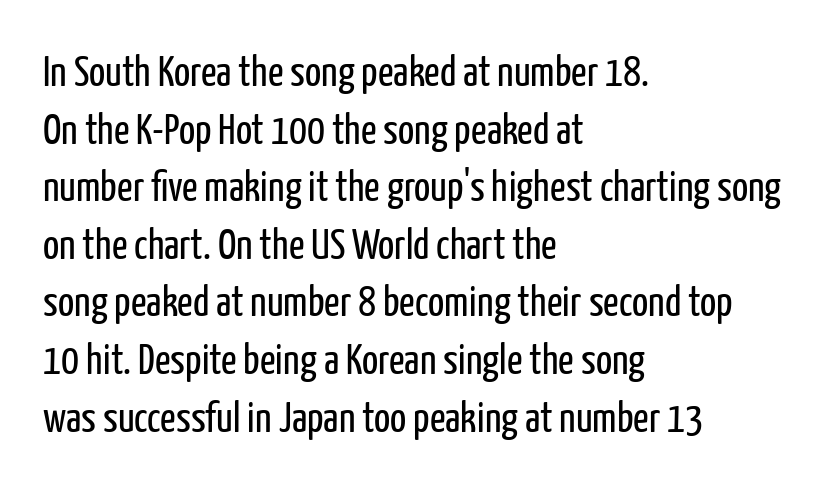
Q: Is the text bold? A: No.
Q: Is the text italic (slanted)? A: No, it is upright.
Q: Is the typeface a serif or a sans-serif typeface? A: Sans-serif.
Q: Is the text underlined? A: No.
Q: How is the paragraph aligned? A: Left-aligned.
Q: Is the spacing between letters normal or unusually wide? A: Normal.
Q: Is the spacing between lines tight, normal or loose? A: Normal.
Q: Width (condensed, normal, or wide)? A: Condensed.
Q: Stroke contrast? A: Low.
Q: x-height? A: Medium.
Q: Monospaced? A: No.
